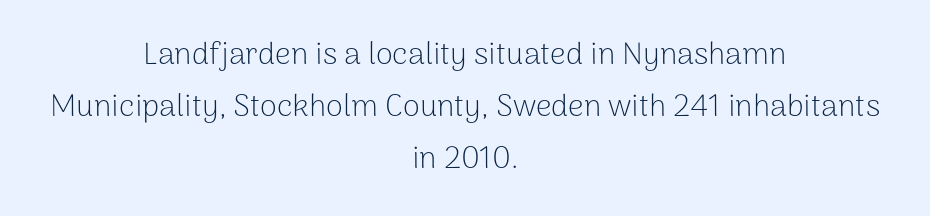
Typographically, this falls in the sans-serif category. Weight: regular or lighter. Nothing unusual about the tracking: characters are spaced as the font intends. A typesetter would call this proportional, since set widths differ per character. Tall strokes in this sample are plumb rather than angled. The setting favours the middle, as headings and verse often do.
